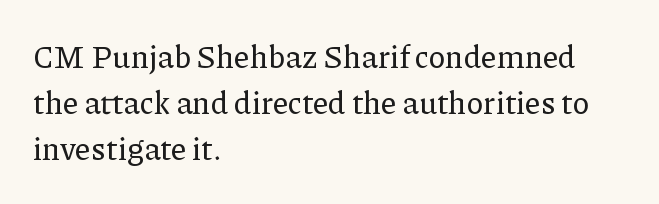
{"serif": "yes", "italic": "no", "width": "normal", "stroke_contrast": "low", "x_height": "medium", "monospaced": "no", "underline": "no", "align": "left", "line_spacing": "normal", "line_spacing_ratio": 1.49, "letter_spacing": "normal", "letter_spacing_em": 0.0, "glyph_px": 31}
